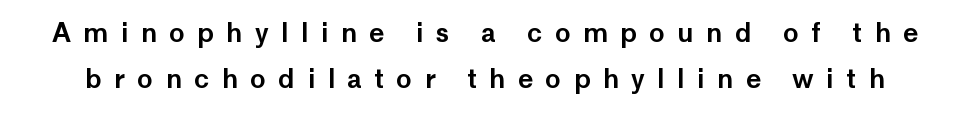
When letters stand straight like this, we call the style roman or upright. How are the letters spaced? Widely, with obvious added tracking. Plain, unruled lines of type.
